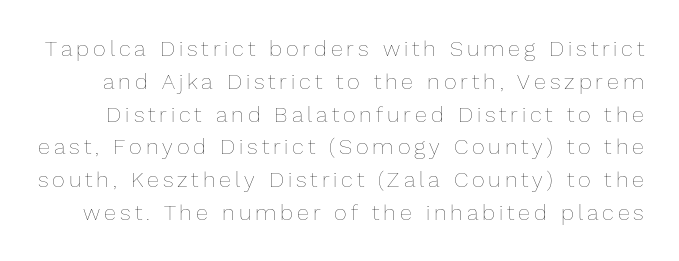
Q: Is the text bold? A: No.
Q: Is the text italic (slanted)? A: No, it is upright.
Q: Is the text underlined? A: No.
Q: Is the spacing between lines tight, normal or loose? A: Normal.
